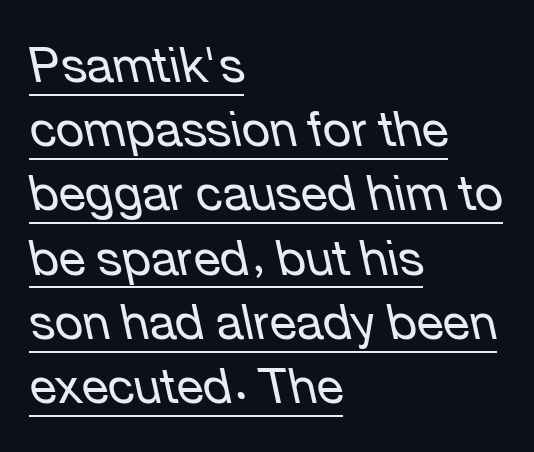
Q: Is the text bold? A: No.
Q: Is the text italic (slanted)? A: Yes, it leans left by about 12 degrees.
Q: Is the text underlined? A: Yes.
Q: How is the paragraph aligned? A: Left-aligned.
Q: Is the spacing between letters normal or unusually wide? A: Normal.
Q: Is the spacing between lines tight, normal or loose? A: Normal.
Q: Width (condensed, normal, or wide)? A: Normal.
Q: Stroke contrast? A: Low.
Q: x-height? A: Medium.
Q: Monospaced? A: No.
